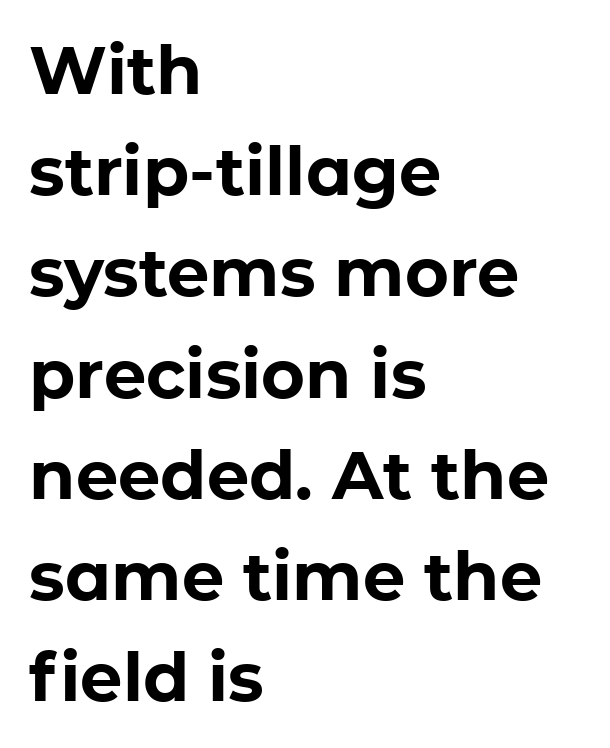
Quick note: interline space is typical. The glyphs in this specimen are sans serif. Is this a fixed-width face? No — the glyphs have proportional, varying widths. Heavy-handed strokes throughout: this text is bold. The passage is arranged the way most books set body copy — flush left.
